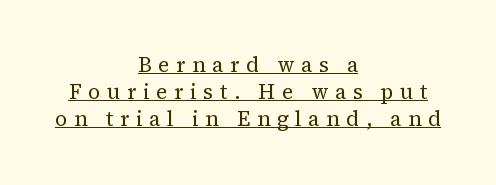
The image shows 21 px text type, upright; set centered, normal line spacing (1.29x), unusually wide letter spacing (+0.31 em), underlined.
